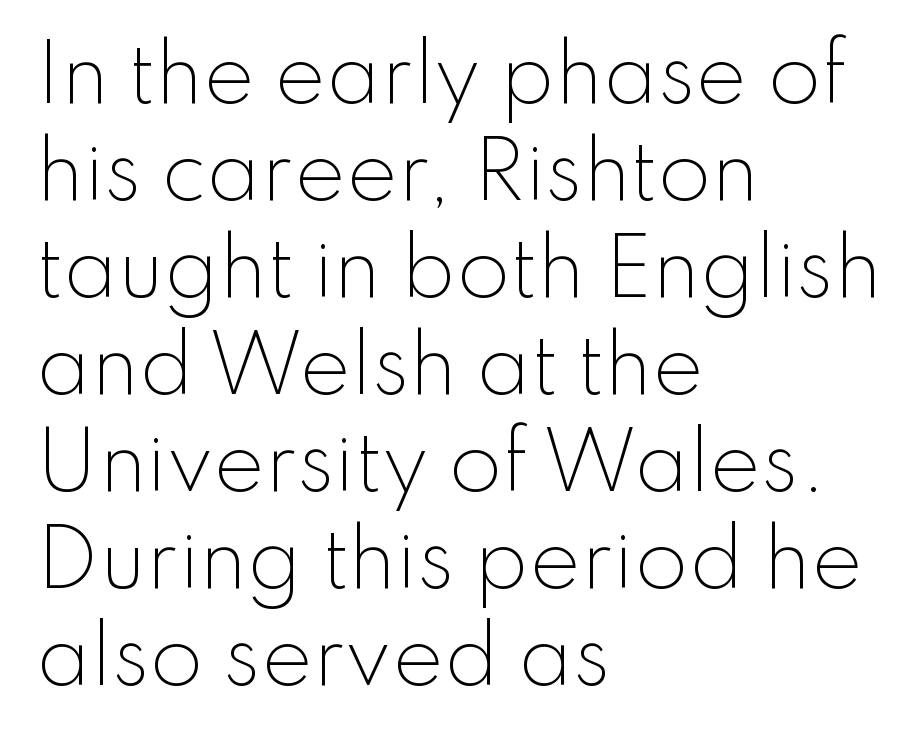
The text was rendered using a sans face with plain stroke endings. Ordinary non-slanted type is in use. Horizontally, the lines are justified to the leading edge only. Stems and bowls with no extra thickness — not bold. Does the leading feel generous? No, just average. Between one letter and the next there's only the usual sliver of space.
